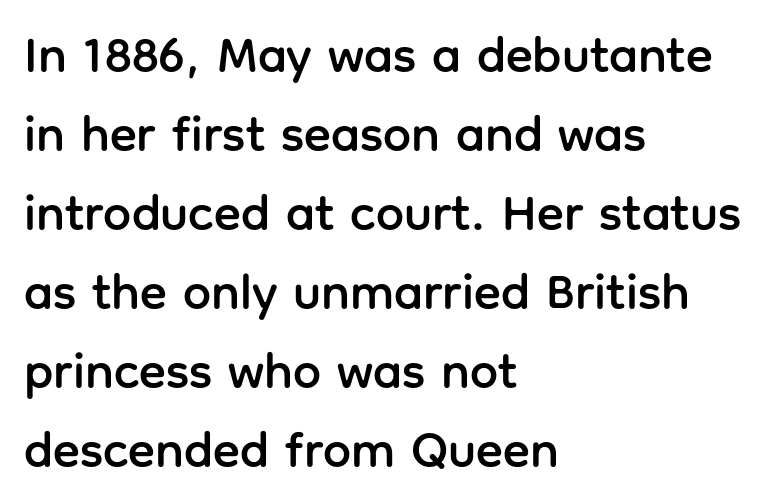
Spacing verdict: proportional, widths tailored to each character. Baseline-to-baseline distance is the conventional proportion of letter height. The ragged edge is on the right, which tells us the setting is flush left. Nobody drew a line under any word here. Classification — sans serif. Characters remain perfectly vertical along every line.
